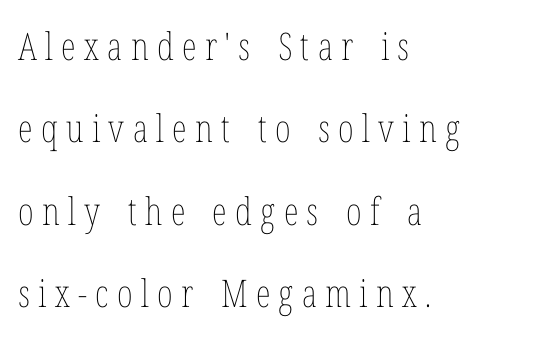
The image shows 38 px thin, condensed type, upright; set left-aligned, loose line spacing (2.17x), unusually wide letter spacing (+0.22 em), not underlined; low stroke contrast and a medium x-height.
